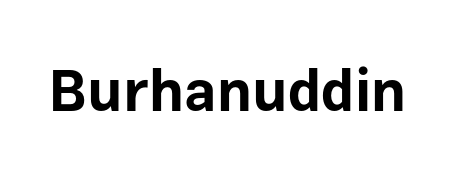
The image shows 58 px bold sans-serif type, upright; set normal letter spacing, not underlined; low stroke contrast and a medium x-height.
